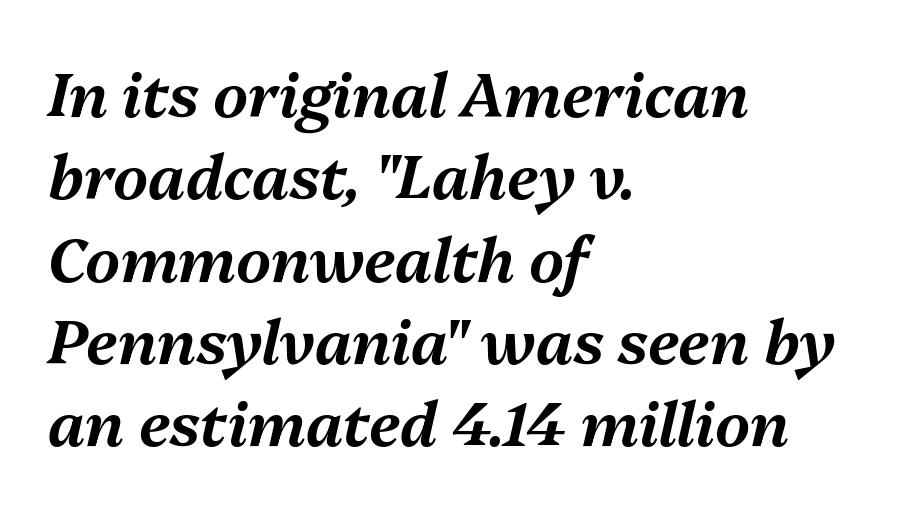
{"italic": "yes", "lean": "right", "slant_degrees": 13, "width": "normal", "stroke_contrast": "medium", "x_height": "medium", "monospaced": "no", "underline": "no", "align": "left", "line_spacing": "normal", "line_spacing_ratio": 1.35, "letter_spacing": "normal", "letter_spacing_em": 0.0, "glyph_px": 61}
